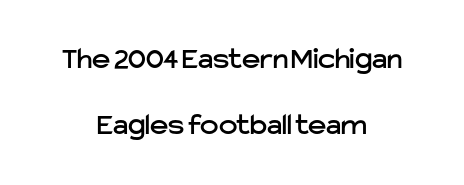
{"serif": "no", "italic": "no", "width": "normal", "stroke_contrast": "low", "x_height": "medium", "monospaced": "no", "underline": "no", "align": "center", "line_spacing": "loose", "line_spacing_ratio": 2.13, "letter_spacing": "normal", "letter_spacing_em": 0.0, "glyph_px": 31}
